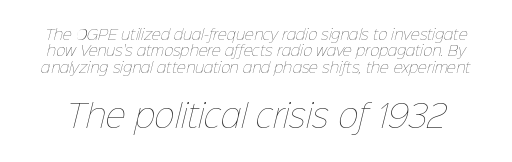
Larger block? The one below; the one above is distinctly smaller. No word sits above an underline. The horizontal fit of the characters is conventional and even. Each stroke keeps to a modest, everyday thickness or less.
